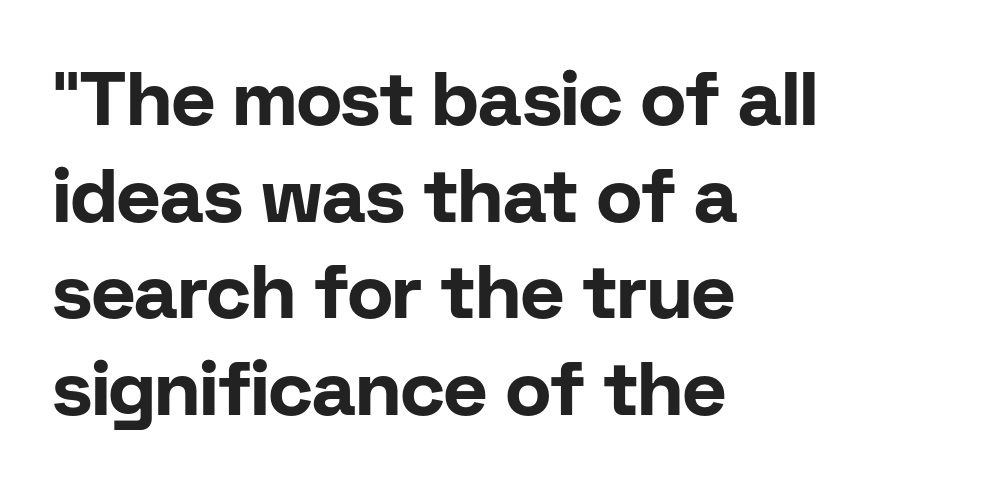
A typesetter would call this proportional, since set widths differ per character. One glance says typical: line gaps are just what's usual. The glyphs have the mass of a bold cut. The space beneath each line is pristine and unruled. The axis of the letterforms is exactly vertical. Where is the straight margin? On the left.
